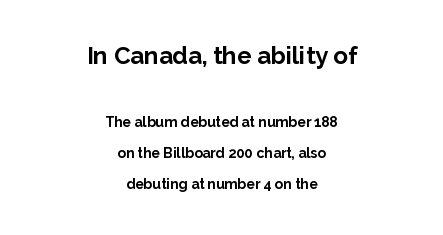
Beneath every word, the page is bare. The axis of the letterforms is exactly vertical. Rows of type keep a wide berth in the vertical direction. Top chunk: large. Bottom chunk: small. Look at the tracking — it's just the regular setting, nothing added. The passage shown is emphatically bold.
